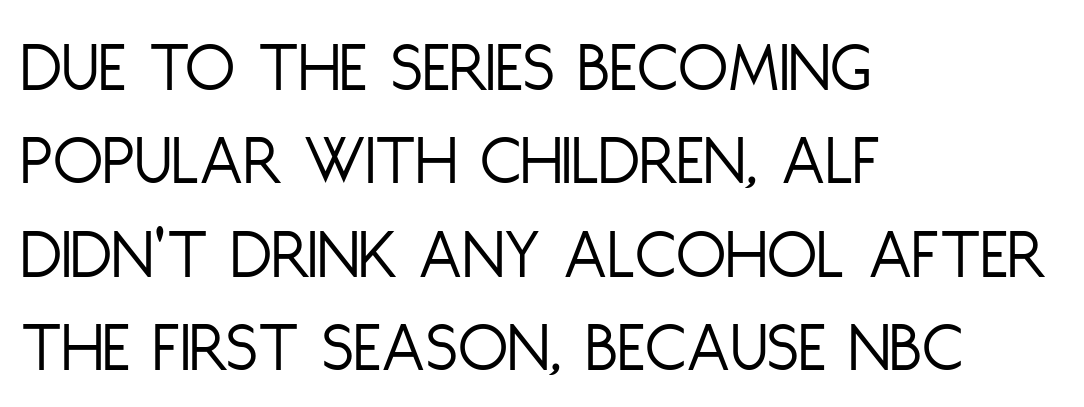
Q: Is the text bold? A: No.
Q: Is the text italic (slanted)? A: No, it is upright.
Q: Is the typeface a serif or a sans-serif typeface? A: Sans-serif.
Q: Is the text underlined? A: No.
Q: How is the paragraph aligned? A: Left-aligned.
Q: Is the spacing between letters normal or unusually wide? A: Normal.
Q: Is the spacing between lines tight, normal or loose? A: Normal.
Q: Width (condensed, normal, or wide)? A: Condensed.
Q: Stroke contrast? A: Low.
Q: x-height? A: Large.
Q: Monospaced? A: No.
